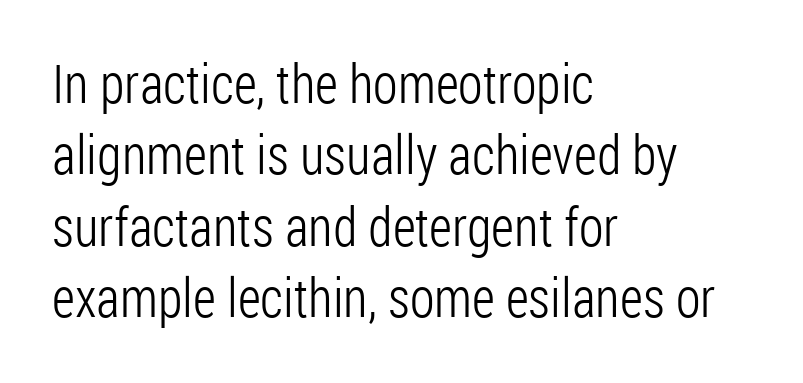
Every row of glyphs begins at an identical x-position on the left. Quick note: not italic, upright. The letters sit at their default tracking, neither squeezed nor spread. What kind of face is this? One without serifs — a sans.
